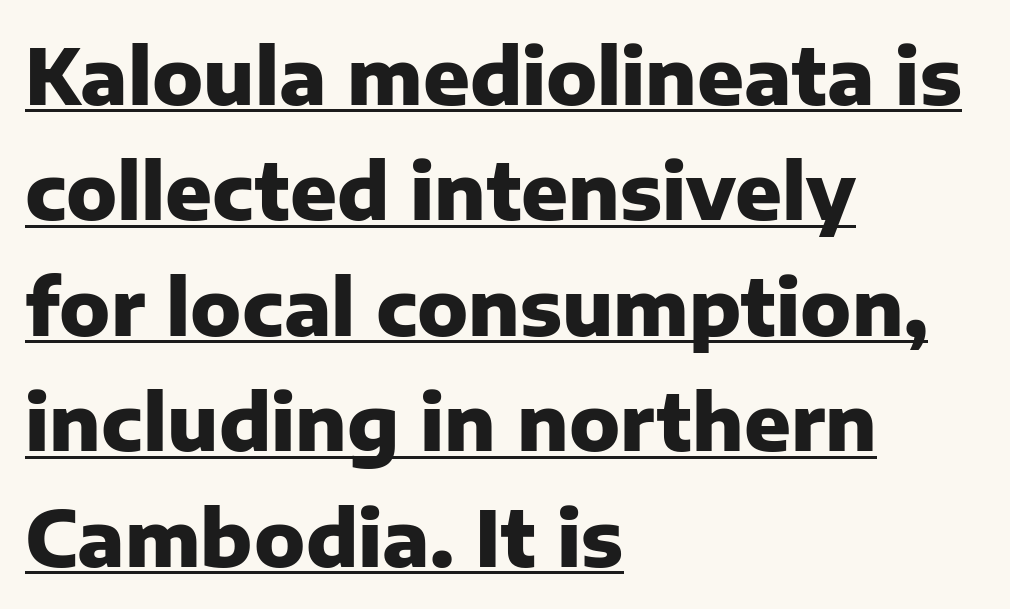
Q: Is the text bold? A: Yes.
Q: Is the text italic (slanted)? A: No, it is upright.
Q: Is the typeface a serif or a sans-serif typeface? A: Sans-serif.
Q: Is the text underlined? A: Yes.
Q: How is the paragraph aligned? A: Left-aligned.
Q: Is the spacing between letters normal or unusually wide? A: Normal.
Q: Is the spacing between lines tight, normal or loose? A: Normal.
Q: Width (condensed, normal, or wide)? A: Normal.
Q: Stroke contrast? A: Low.
Q: x-height? A: Medium.
Q: Monospaced? A: No.
